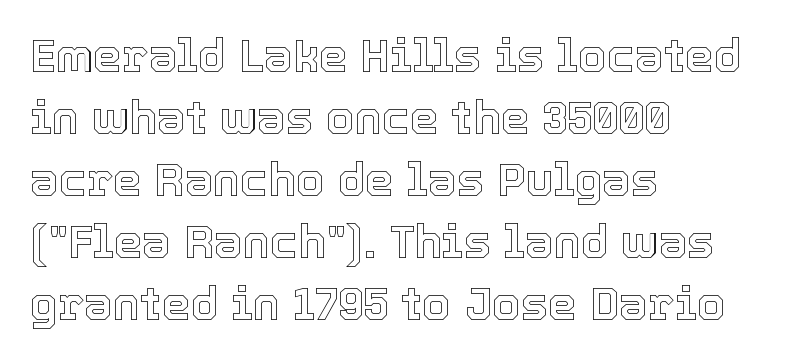
Typeset ragged right — the left edge is the straight one. Posture: upright roman. Standard letterfit; no display-style spreading of the glyphs. The zone under the glyphs is completely vacant. Whoever set this chose a conventional vertical rhythm. A typesetter would call this proportional, since set widths differ per character.
